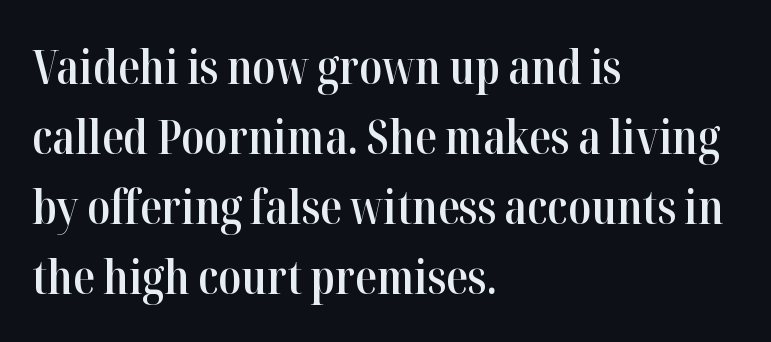
{"serif": "yes", "italic": "no", "bold": "semi", "weight": "semibold", "width": "condensed", "stroke_contrast": "high", "x_height": "medium", "monospaced": "no", "underline": "no", "align": "left", "line_spacing": "normal", "line_spacing_ratio": 1.46, "letter_spacing": "normal", "letter_spacing_em": 0.0, "glyph_px": 48}
